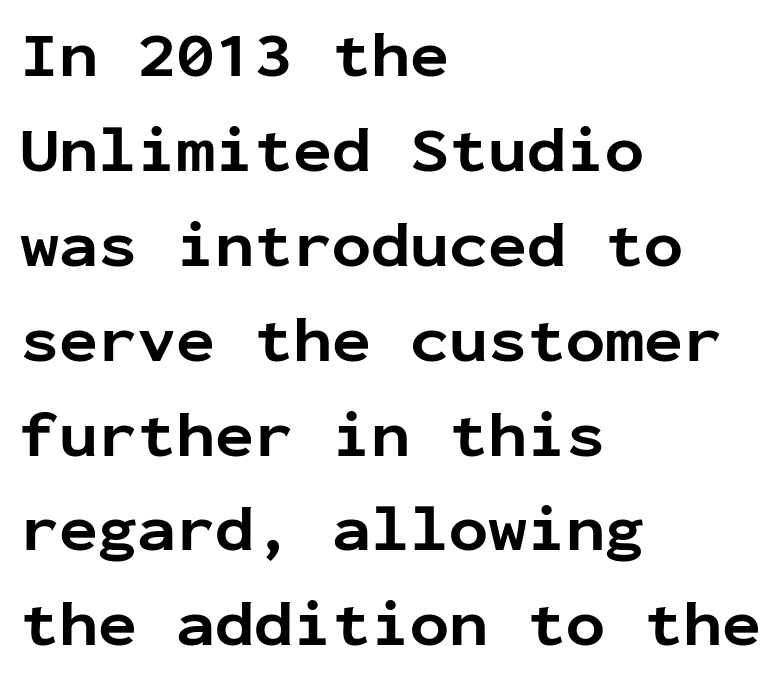
The image shows 65 px bold sans-serif type, upright, monospaced; set left-aligned, normal line spacing (1.46x), normal letter spacing, not underlined; low stroke contrast and a medium x-height.
